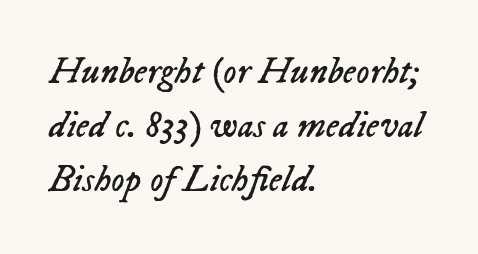
Q: Is the text bold? A: No.
Q: Is the text italic (slanted)? A: Yes, it leans right by about 23 degrees.
Q: Is the text underlined? A: No.
Q: How is the paragraph aligned? A: Left-aligned.
Q: Is the spacing between letters normal or unusually wide? A: Normal.
Q: Is the spacing between lines tight, normal or loose? A: Normal.
Q: Width (condensed, normal, or wide)? A: Normal.
Q: Stroke contrast? A: Low.
Q: x-height? A: Medium.
Q: Monospaced? A: No.
